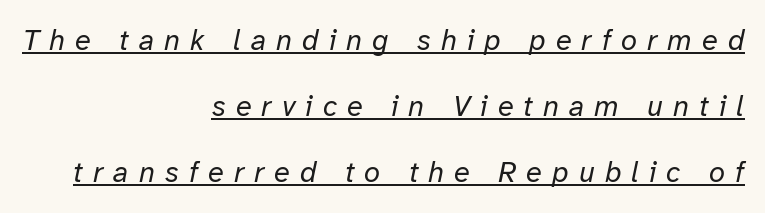
Q: Is the text bold? A: No.
Q: Is the text italic (slanted)? A: Yes, it leans right by about 12 degrees.
Q: Is the text underlined? A: Yes.
Q: How is the paragraph aligned? A: Right-aligned.
Q: Is the spacing between letters normal or unusually wide? A: Unusually wide.
Q: Is the spacing between lines tight, normal or loose? A: Loose.
Q: Width (condensed, normal, or wide)? A: Normal.
Q: Stroke contrast? A: Low.
Q: x-height? A: Medium.
Q: Monospaced? A: No.
